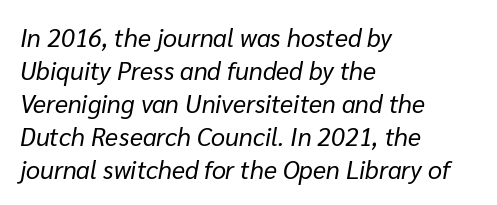
{"italic": "yes", "lean": "right", "slant_degrees": 10, "bold": "no", "underline": "no", "align": "left", "line_spacing": "normal", "line_spacing_ratio": 1.32, "letter_spacing": "normal", "letter_spacing_em": 0.0, "glyph_px": 25}
